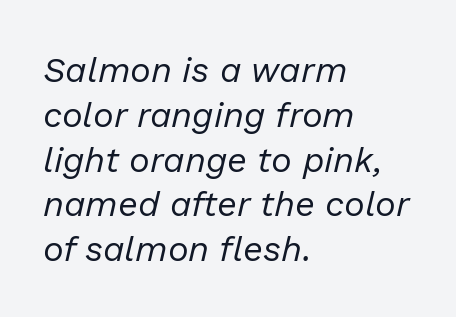
Only glyphs here, with clear space below each row. Stroke thickness stays within the range of a standard reading face or lighter. Slant detected: the letters are inclined. Every row of glyphs begins at an identical x-position on the left. Students, observe: this is what conventionally led text looks like.
